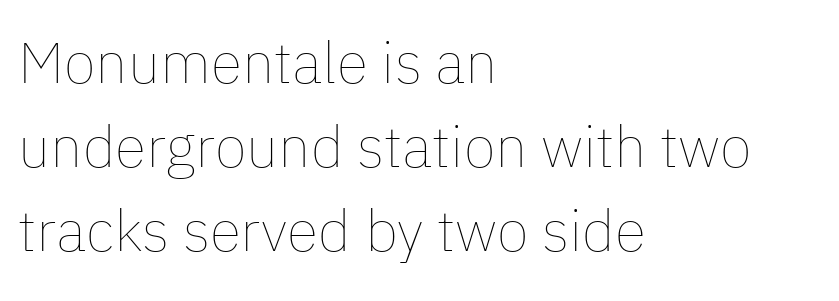
Q: Is the text bold? A: No.
Q: Is the text italic (slanted)? A: No, it is upright.
Q: Is the text underlined? A: No.
Q: How is the paragraph aligned? A: Left-aligned.
Q: Is the spacing between letters normal or unusually wide? A: Normal.
Q: Is the spacing between lines tight, normal or loose? A: Normal.
Q: Width (condensed, normal, or wide)? A: Normal.
Q: Stroke contrast? A: Low.
Q: x-height? A: Medium.
Q: Monospaced? A: No.
